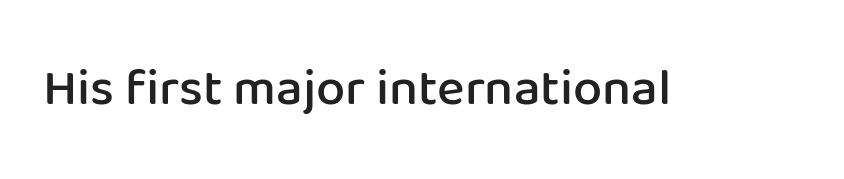
Weight check: semibold — heavier than regular, not quite bold. Words float on clear page, feet unadorned. Spacing verdict: proportional, widths tailored to each character. Does the lettering tilt? It doesn't — this is upright.
